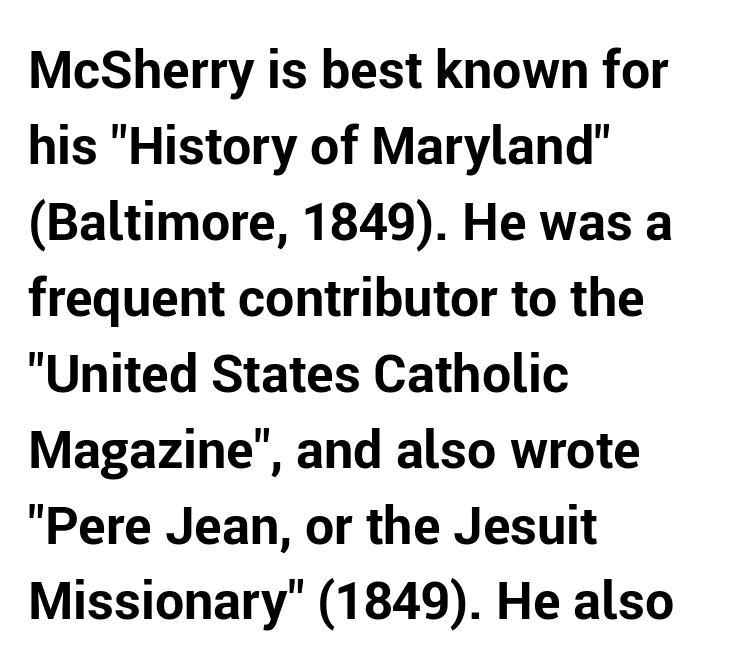
Underline: absent. Is this a fixed-width face? No — the glyphs have proportional, varying widths. Short note: letters normally spaced. Heavy, bold letterforms. The letters stand upright; this is a roman face.
